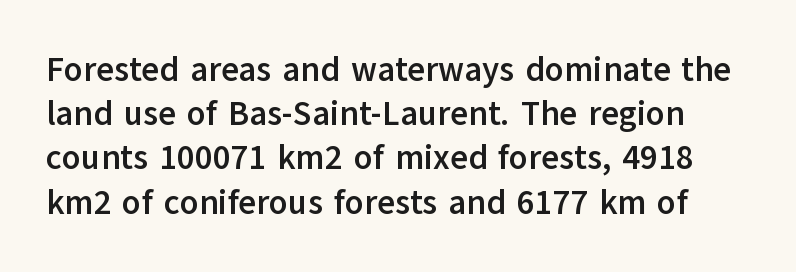
The image shows 34 px semibold sans-serif type, upright; set normal line spacing (1.3x), normal letter spacing, not underlined; low stroke contrast and a medium x-height.
